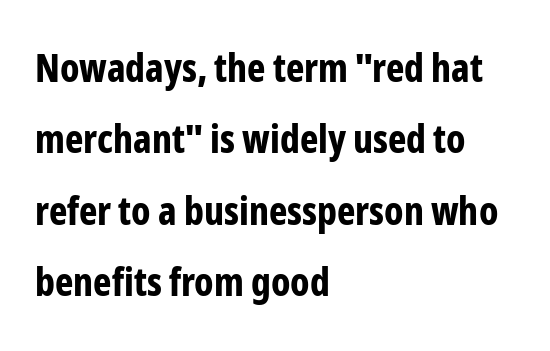
Q: Is the text bold? A: Yes.
Q: Is the text italic (slanted)? A: No, it is upright.
Q: Is the typeface a serif or a sans-serif typeface? A: Sans-serif.
Q: Is the text underlined? A: No.
Q: How is the paragraph aligned? A: Left-aligned.
Q: Is the spacing between letters normal or unusually wide? A: Normal.
Q: Width (condensed, normal, or wide)? A: Condensed.
Q: Stroke contrast? A: Low.
Q: x-height? A: Medium.
Q: Monospaced? A: No.
